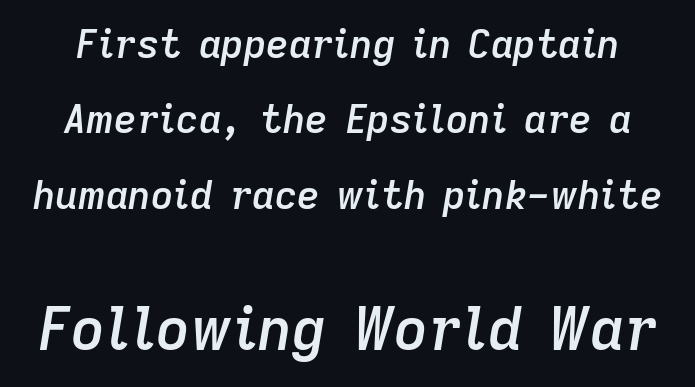
You could not count columns in this text — the font is proportionally spaced. Underline: absent. The line texture is even and compact thanks to regular tracking. Does the weight exceed regular? Yes, but only to semibold. Baseline-to-baseline distance is far greater than the letter height. The passage shown begins with its smaller block and ends with its larger one.
